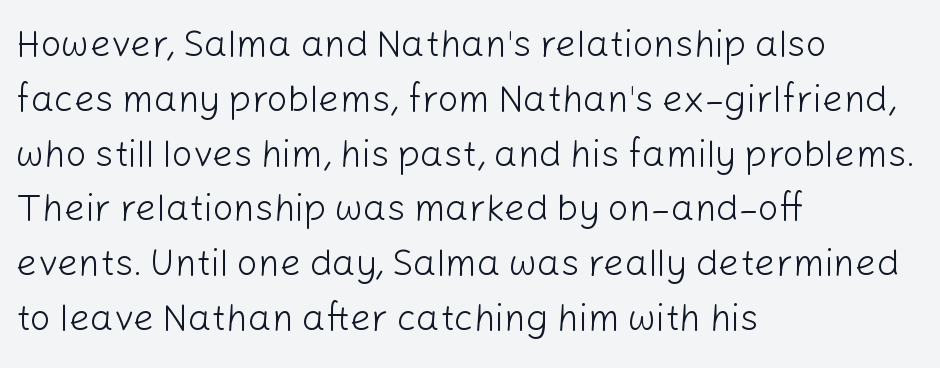
The image shows 37 px light sans-serif type, upright; set left-aligned, normal line spacing (1.48x), normal letter spacing, not underlined; low stroke contrast and a medium x-height.
